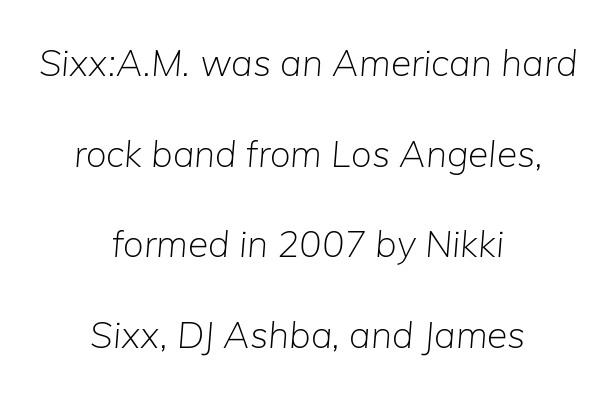
{"italic": "yes", "lean": "right", "slant_degrees": 5, "bold": "no", "weight": "light", "width": "normal", "stroke_contrast": "low", "x_height": "medium", "monospaced": "no", "underline": "no", "align": "center", "line_spacing": "loose", "line_spacing_ratio": 2.45, "letter_spacing": "normal", "letter_spacing_em": 0.0, "glyph_px": 37}
